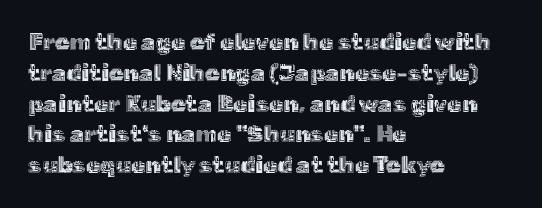
Q: Is the text italic (slanted)? A: No, it is upright.
Q: Is the text underlined? A: No.
Q: How is the paragraph aligned? A: Left-aligned.
Q: Is the spacing between letters normal or unusually wide? A: Normal.
Q: Is the spacing between lines tight, normal or loose? A: Normal.
